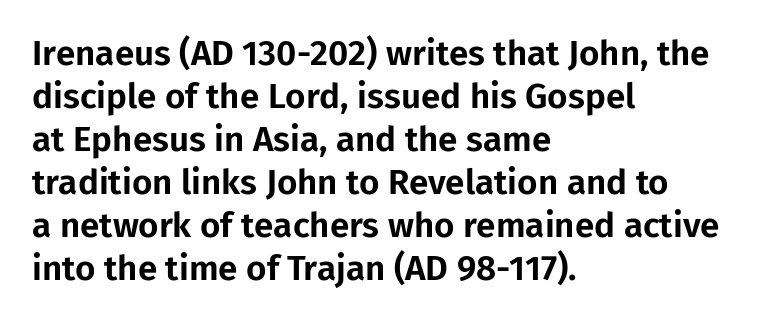
The passage shown is not underscored anywhere. Letter spacing: default. This rendering employs a face without finishing strokes, i.e., a sans-serif. Casual observation: everything's shoved over to the left. Every character sits straight up, as roman type does. Spacing verdict: proportional, widths tailored to each character.
